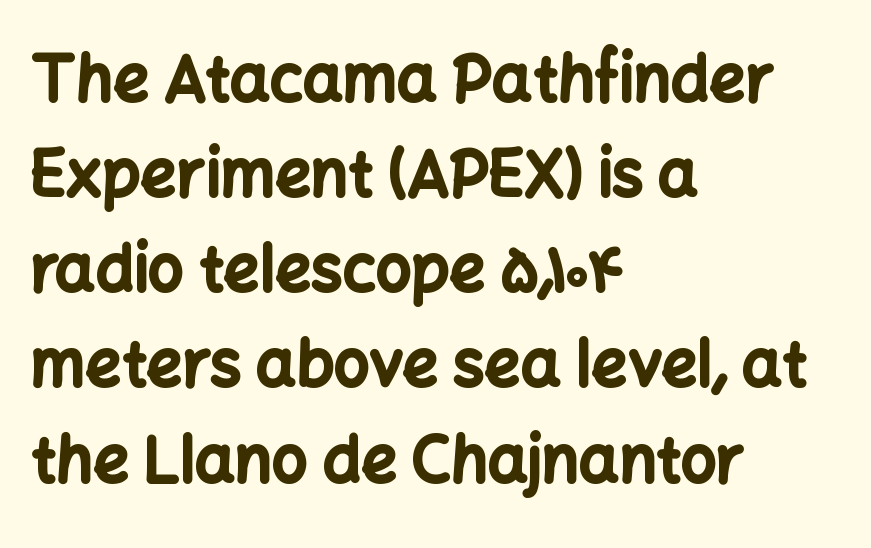
The letters stand upright; this is a roman face. Short and long lines alike share a common starting point at left. On the weight axis this lands at bold, roughly 700. Observe the ordinary spacing: letters are neighbours, not strangers. Observe the absence of serifs on each vertical stroke in this sample.
